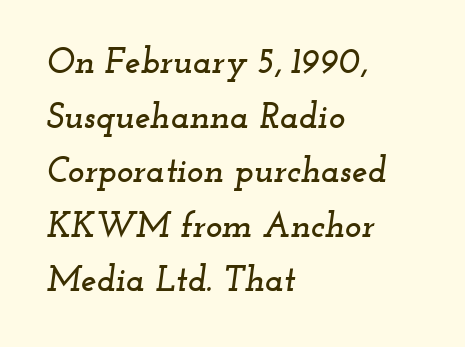
Where is the straight margin? On the left. Proportional: the letters do not fall into vertical columns. Underline: absent. Does the type have serifs? Yes, each stem ends in a small foot.
